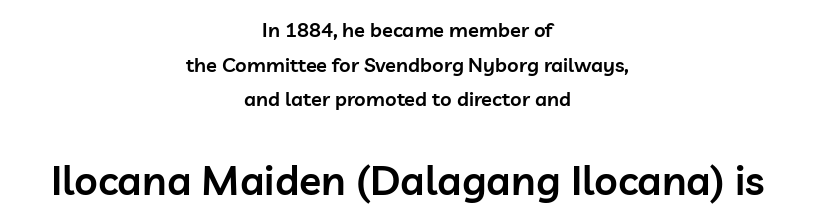
{"serif": "no", "italic": "no", "bold": "semi", "weight": "semibold", "width": "normal", "stroke_contrast": "low", "x_height": "medium", "monospaced": "no", "underline": "no", "align": "center", "line_spacing_ratio": 1.73, "letter_spacing": "normal", "letter_spacing_em": 0.0, "larger_block": "second", "size_ratio": 2.05, "glyph_px": 41}
